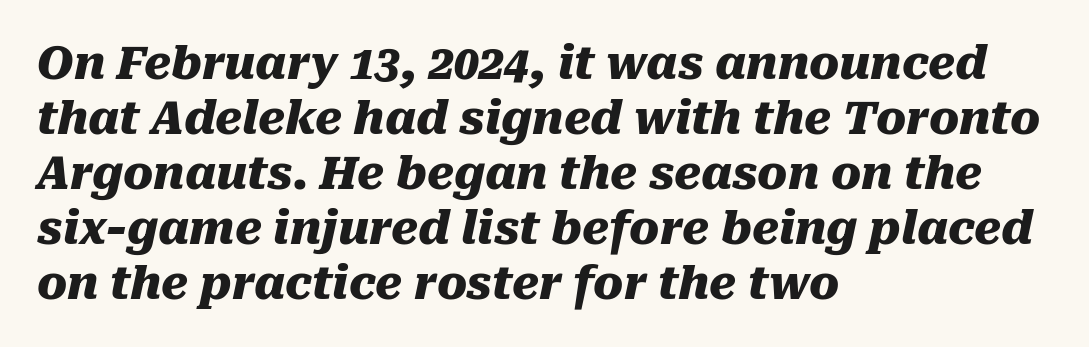
Q: Is the text bold? A: Yes.
Q: Is the text italic (slanted)? A: Yes, it leans right by about 10 degrees.
Q: Is the text underlined? A: No.
Q: How is the paragraph aligned? A: Left-aligned.
Q: Is the spacing between letters normal or unusually wide? A: Normal.
Q: Width (condensed, normal, or wide)? A: Normal.
Q: Stroke contrast? A: Medium.
Q: x-height? A: Medium.
Q: Monospaced? A: No.
